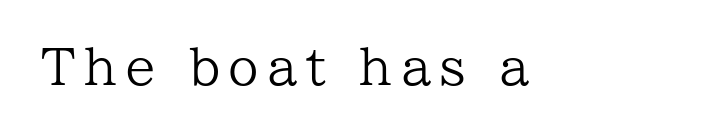
The image shows 49 px regular-weight serif type, upright; set not underlined; low stroke contrast and a medium x-height.
